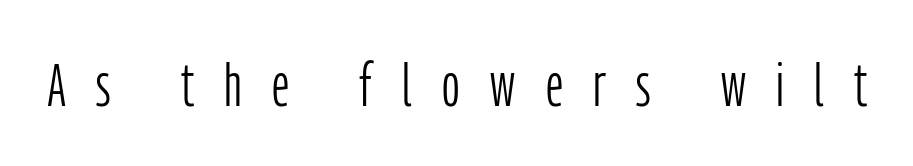
Q: Is the text bold? A: No.
Q: Is the text italic (slanted)? A: No, it is upright.
Q: Is the typeface a serif or a sans-serif typeface? A: Sans-serif.
Q: Is the text underlined? A: No.
Q: Is the spacing between letters normal or unusually wide? A: Unusually wide.
Q: Width (condensed, normal, or wide)? A: Condensed.
Q: Stroke contrast? A: Low.
Q: x-height? A: Medium.
Q: Monospaced? A: No.
